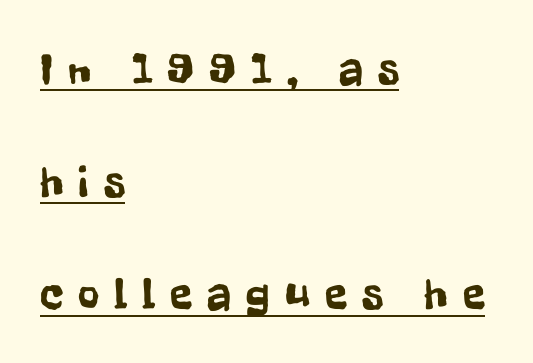
{"serif": "no", "italic": "no", "width": "condensed", "stroke_contrast": "low", "x_height": "medium", "monospaced": "no", "underline": "yes", "align": "left", "line_spacing": "loose", "line_spacing_ratio": 2.45, "letter_spacing": "wide", "letter_spacing_em": 0.33, "glyph_px": 46}
